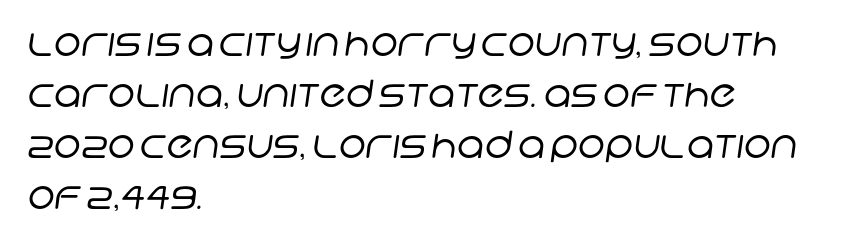
Leading matches the norm, producing a regular column. Rule under the text: the space is simply empty. Here the glyphs are tracked normally, forming tight word shapes. Stems and bowls with no extra thickness — not bold. These lines are rendered in a variable-pitch font.
